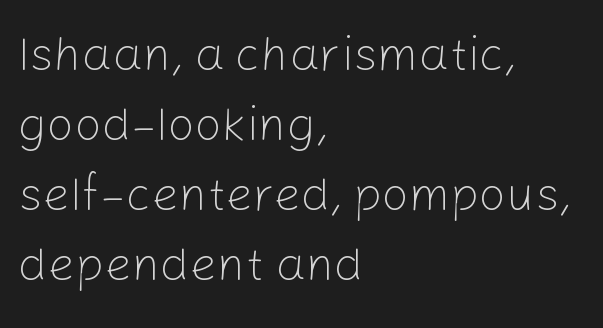
{"serif": "no", "italic": "no", "bold": "no", "weight": "light", "width": "normal", "stroke_contrast": "low", "x_height": "medium", "monospaced": "no", "underline": "no", "align": "left", "line_spacing": "normal", "line_spacing_ratio": 1.46, "letter_spacing": "normal", "letter_spacing_em": 0.0, "glyph_px": 48}
